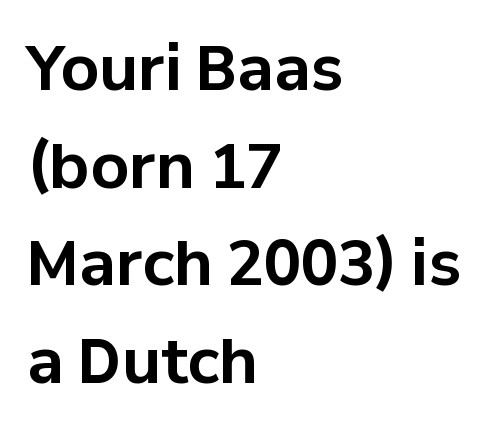
Students, observe: this is what conventionally led text looks like. Character widths vary here, with narrow letters taking less room than wide ones. You can tell it's not italic because the verticals are truly vertical. The passage is arranged the way most books set body copy — flush left. How heavy is the stroke? Heavy — this is a bold. Tracking here is standard; glyphs follow each other at the usual distance.
